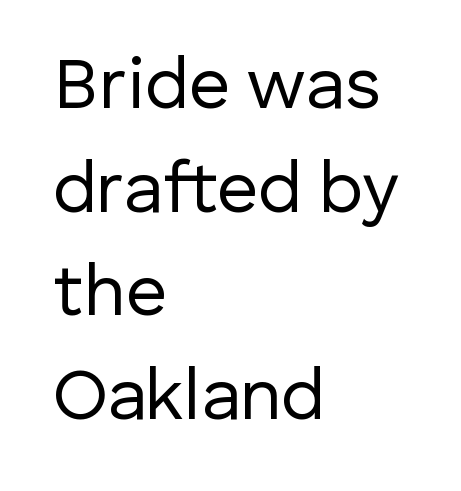
Q: Is the text bold? A: No.
Q: Is the text italic (slanted)? A: No, it is upright.
Q: Is the typeface a serif or a sans-serif typeface? A: Sans-serif.
Q: Is the text underlined? A: No.
Q: How is the paragraph aligned? A: Left-aligned.
Q: Is the spacing between letters normal or unusually wide? A: Normal.
Q: Is the spacing between lines tight, normal or loose? A: Normal.
Q: Width (condensed, normal, or wide)? A: Normal.
Q: Stroke contrast? A: Low.
Q: x-height? A: Medium.
Q: Monospaced? A: No.
